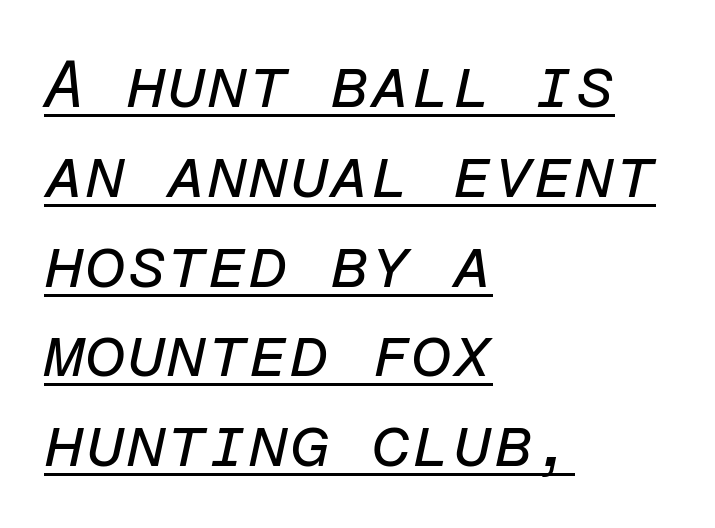
Q: Is the text bold? A: No.
Q: Is the text italic (slanted)? A: Yes, it leans right by about 12 degrees.
Q: Is the text underlined? A: Yes.
Q: How is the paragraph aligned? A: Left-aligned.
Q: Is the spacing between letters normal or unusually wide? A: Normal.
Q: Is the spacing between lines tight, normal or loose? A: Normal.
Q: Width (condensed, normal, or wide)? A: Normal.
Q: Stroke contrast? A: Low.
Q: x-height? A: Medium.
Q: Monospaced? A: Yes.
